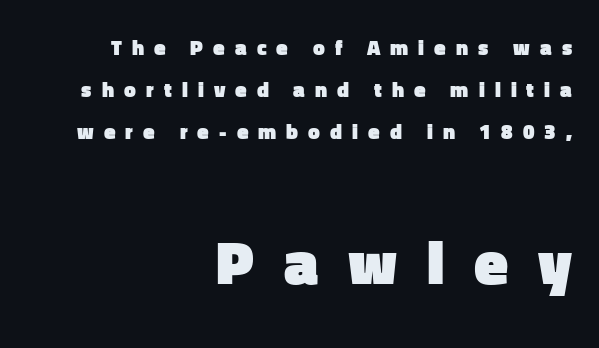
Q: Is the text bold? A: Yes.
Q: Is the text italic (slanted)? A: No, it is upright.
Q: Is the typeface a serif or a sans-serif typeface? A: Sans-serif.
Q: Is the text underlined? A: No.
Q: How is the paragraph aligned? A: Right-aligned.
Q: Is the spacing between letters normal or unusually wide? A: Unusually wide.
Q: Is the spacing between lines tight, normal or loose? A: Loose.
Q: Which block of text is set in a larger size, the first (top) or the second (bottom)? A: The second (bottom) one.
Q: Width (condensed, normal, or wide)? A: Normal.
Q: Stroke contrast? A: Low.
Q: x-height? A: Medium.
Q: Monospaced? A: No.
